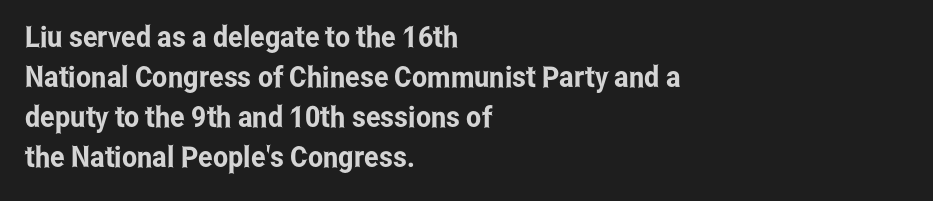
This sample keeps an unexceptional amount of space between lines. The text was rendered using a sans face with plain stroke endings. The passage shown is typed in a proportional face where columns would drift. No word sits above an underline. Between one letter and the next there's only the usual sliver of space. This sample uses an upright cut, with every glyph sitting square on the baseline.
